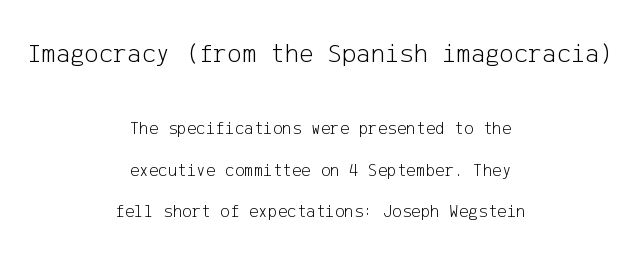
The image shows 27 px text type, upright; set centered, loose line spacing (2.29x), normal letter spacing, not underlined; the first (top) block is 1.5x larger.
